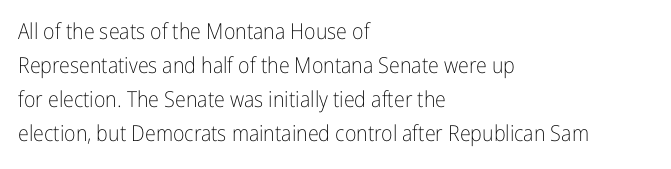
Caption: multi-line text, flush left, ragged right. Rendered with straight, roman letterforms. Beneath every word, the page is bare. Weight: not bold — regular or lighter. Nobody touched the tracking dial on this one. Vertically, the passage feels balanced, rows spaced as you'd expect.
